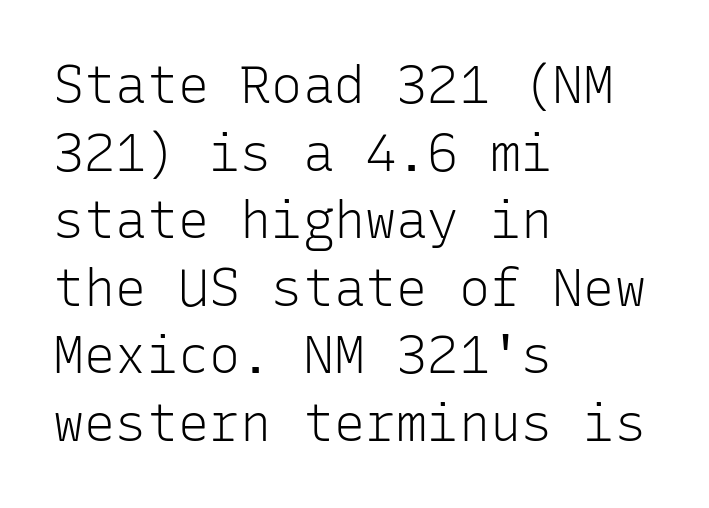
The image shows 52 px light sans-serif type, upright, monospaced; set left-aligned, normal line spacing (1.3x), normal letter spacing, not underlined; low stroke contrast and a medium x-height.
